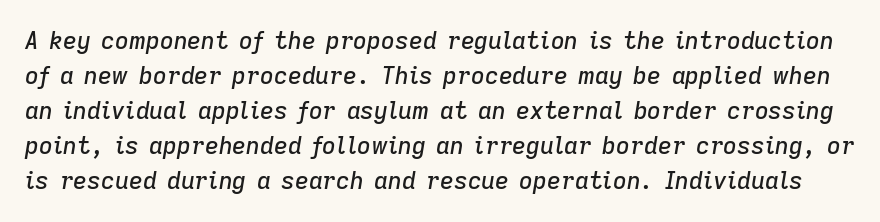
Q: Is the text italic (slanted)? A: Yes, it leans right by about 9 degrees.
Q: Is the text underlined? A: No.
Q: Is the spacing between letters normal or unusually wide? A: Normal.
Q: Is the spacing between lines tight, normal or loose? A: Normal.
